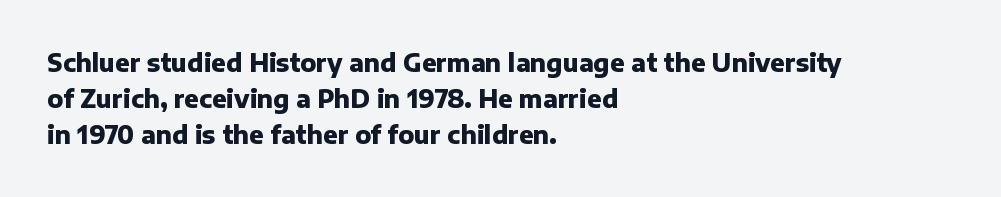
Q: Is the text bold? A: Yes.
Q: Is the text italic (slanted)? A: No, it is upright.
Q: Is the text underlined? A: No.
Q: How is the paragraph aligned? A: Left-aligned.
Q: Is the spacing between letters normal or unusually wide? A: Normal.
Q: Is the spacing between lines tight, normal or loose? A: Normal.
